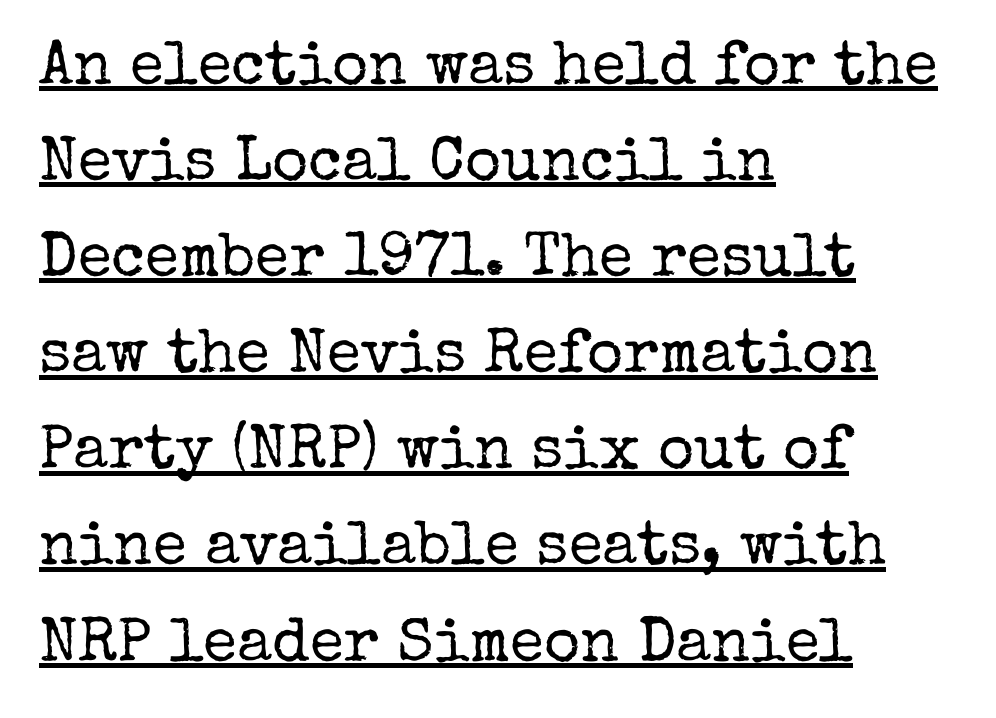
Students, note that the glyphs here touch the page at normal intervals. A typesetter would mark this as roman, not italic. Do the characters align in a grid? No, the font is proportional. Line beginnings align vertically; line endings do not.
